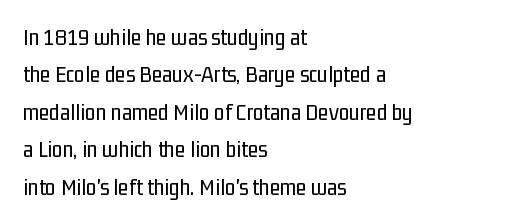
Evenly set lines give the paragraph a standard silhouette. Here the glyphs are tracked normally, forming tight word shapes. Rule under the text: the space is simply empty. Italic? Not at all — the glyphs are vertical. These glyphs show unthickened strokes, regular width or finer.
